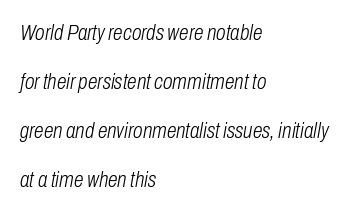
The image shows 22 px text type, italic (leaning right); set left-aligned, loose line spacing (2.22x), normal letter spacing, not underlined.
